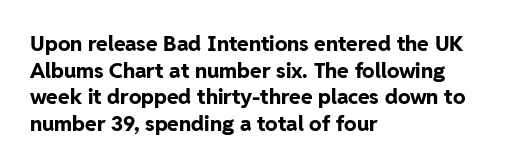
{"italic": "no", "bold": "yes", "underline": "no", "align": "left", "line_spacing": "normal", "line_spacing_ratio": 1.27, "letter_spacing": "normal", "letter_spacing_em": 0.0, "glyph_px": 21}
